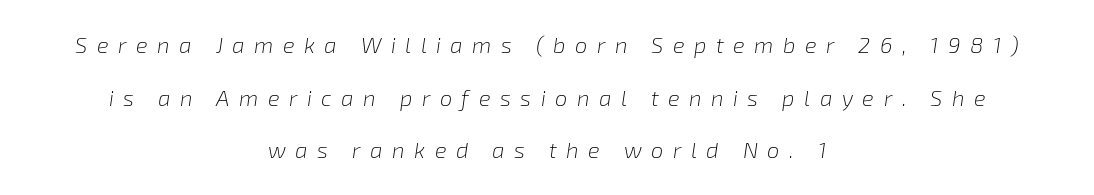
The image shows 22 px text type, italic (leaning right); set centered, loose line spacing (2.39x), unusually wide letter spacing (+0.43 em), not underlined.
